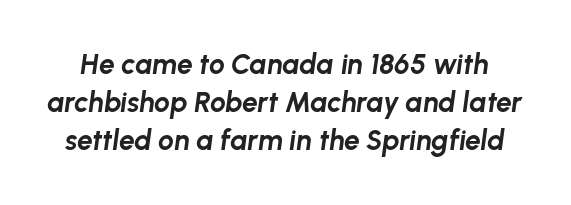
Q: Is the text bold? A: Yes.
Q: Is the text italic (slanted)? A: Yes, it leans right by about 8 degrees.
Q: Is the text underlined? A: No.
Q: Is the spacing between letters normal or unusually wide? A: Normal.
Q: Is the spacing between lines tight, normal or loose? A: Normal.
Q: Width (condensed, normal, or wide)? A: Normal.
Q: Stroke contrast? A: Low.
Q: x-height? A: Medium.
Q: Monospaced? A: No.
